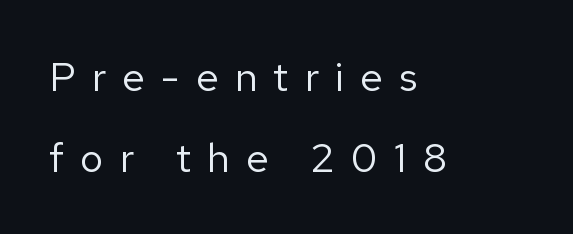
{"serif": "no", "italic": "no", "bold": "no", "weight": "regular", "width": "normal", "stroke_contrast": "low", "x_height": "medium", "monospaced": "no", "underline": "no", "align": "left", "line_spacing": "loose", "line_spacing_ratio": 1.97, "letter_spacing": "wide", "letter_spacing_em": 0.39, "glyph_px": 41}
